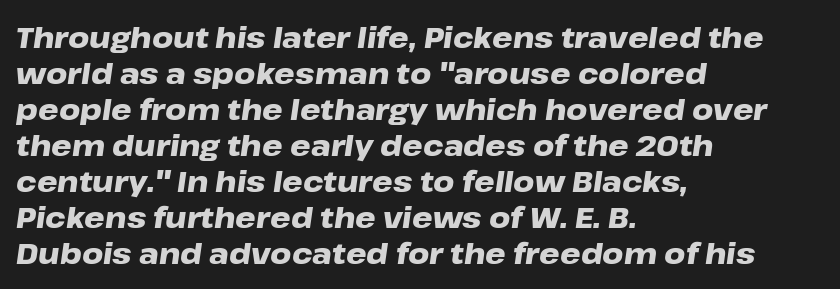
{"italic": "yes", "lean": "right", "slant_degrees": 8, "bold": "yes", "weight": "heavy", "width": "wide", "stroke_contrast": "low", "x_height": "medium", "monospaced": "no", "underline": "no", "align": "left", "line_spacing_ratio": 1.24, "letter_spacing": "normal", "letter_spacing_em": 0.0, "glyph_px": 29}
